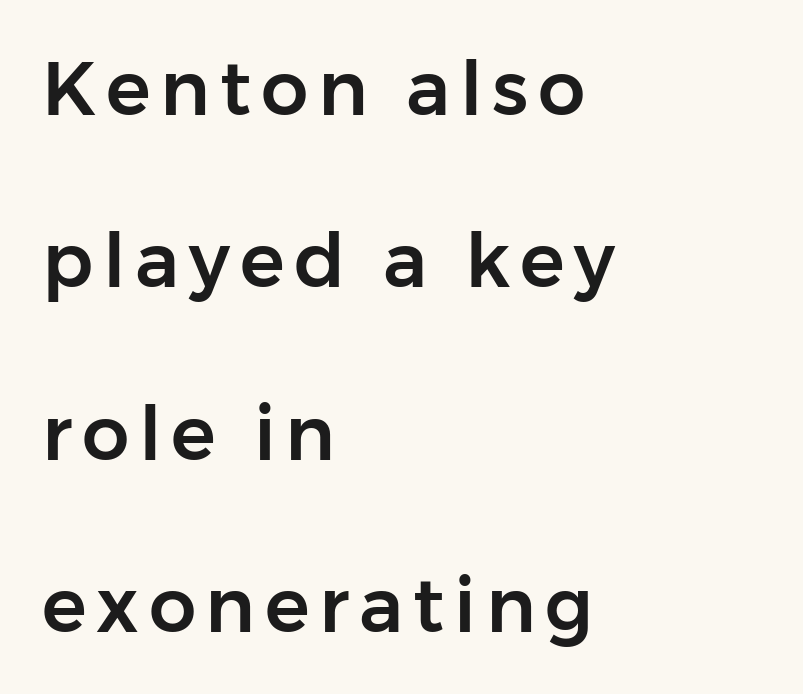
The image shows 75 px sans-serif type, upright; set left-aligned, loose line spacing (2.3x), not underlined; low stroke contrast and a medium x-height.
